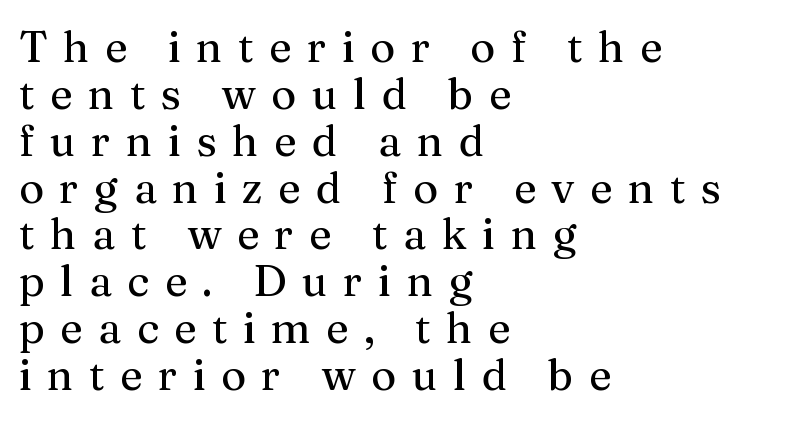
{"serif": "yes", "italic": "no", "width": "normal", "stroke_contrast": "medium", "x_height": "medium", "monospaced": "no", "underline": "no", "align": "left", "line_spacing": "tight", "line_spacing_ratio": 1.09, "letter_spacing": "wide", "letter_spacing_em": 0.36, "glyph_px": 43}
